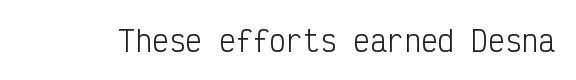
The image shows 28 px light, condensed sans-serif type, upright, monospaced; set normal letter spacing, not underlined; low stroke contrast and a medium x-height.
